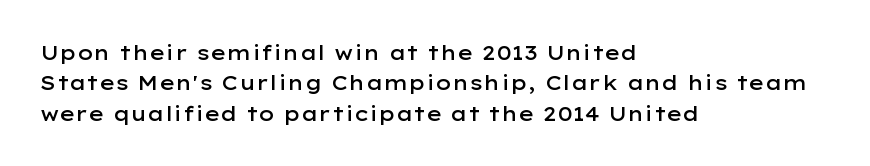
{"italic": "no", "bold": "semi", "underline": "no", "align": "left", "line_spacing": "normal", "line_spacing_ratio": 1.52, "letter_spacing": "normal", "letter_spacing_em": 0.0, "glyph_px": 20}
